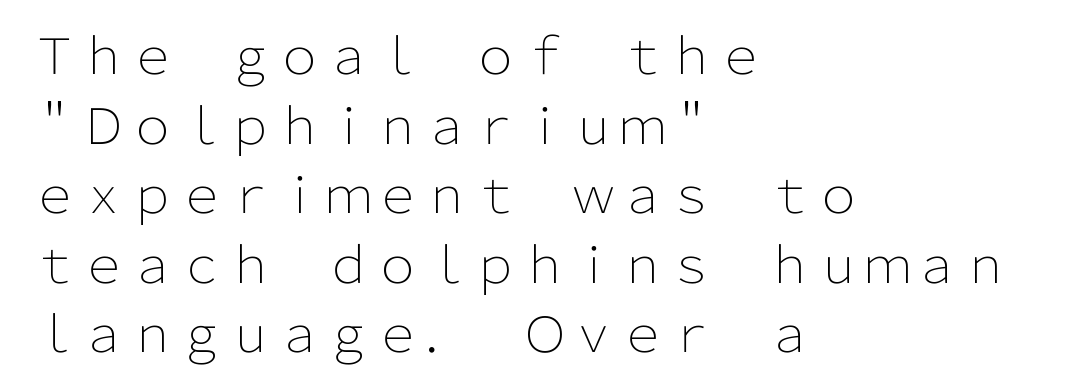
The image shows 49 px light sans-serif type, upright; set left-aligned, normal line spacing (1.42x), normal letter spacing, not underlined; low stroke contrast and a medium x-height.
